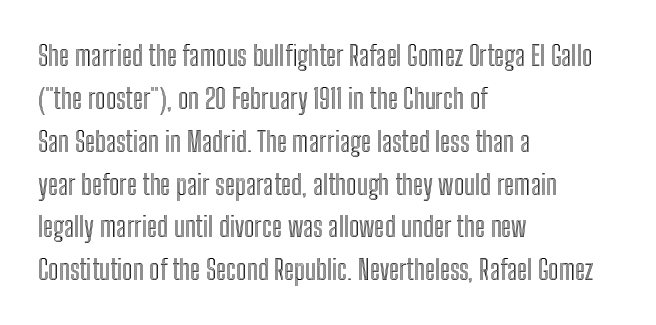
{"italic": "no", "width": "condensed", "x_height": "medium", "monospaced": "no", "underline": "no", "align": "left", "line_spacing": "normal", "line_spacing_ratio": 1.53, "letter_spacing": "normal", "letter_spacing_em": 0.0, "glyph_px": 28}
